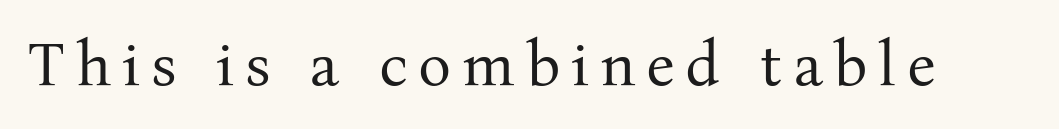
{"serif": "yes", "italic": "no", "bold": "no", "weight": "regular", "width": "normal", "stroke_contrast": "medium", "x_height": "medium", "monospaced": "no", "underline": "no", "glyph_px": 62}
